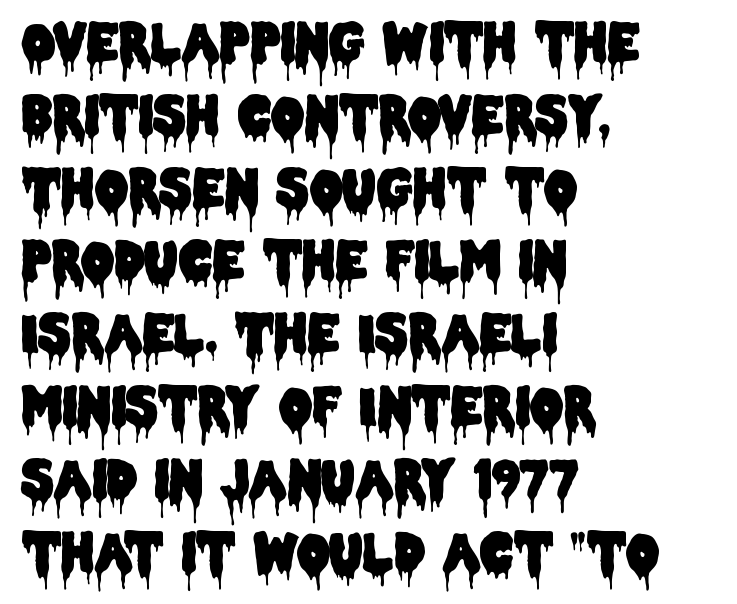
{"serif": "no", "italic": "no", "width": "condensed", "stroke_contrast": "low", "x_height": "large", "monospaced": "no", "underline": "no", "align": "left", "line_spacing": "normal", "line_spacing_ratio": 1.4, "letter_spacing": "normal", "letter_spacing_em": 0.0, "glyph_px": 52}
